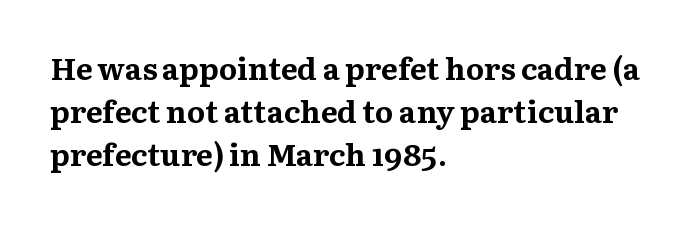
Q: Is the text bold? A: Yes.
Q: Is the text italic (slanted)? A: No, it is upright.
Q: Is the typeface a serif or a sans-serif typeface? A: Serif.
Q: Is the text underlined? A: No.
Q: How is the paragraph aligned? A: Left-aligned.
Q: Is the spacing between letters normal or unusually wide? A: Normal.
Q: Is the spacing between lines tight, normal or loose? A: Normal.
Q: Width (condensed, normal, or wide)? A: Normal.
Q: Stroke contrast? A: Medium.
Q: x-height? A: Medium.
Q: Monospaced? A: No.
